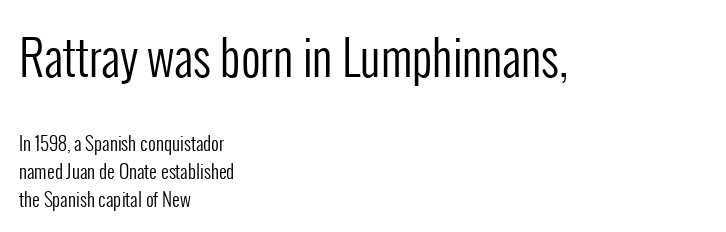
{"serif": "no", "italic": "no", "bold": "no", "weight": "regular", "width": "condensed", "stroke_contrast": "low", "x_height": "medium", "monospaced": "no", "underline": "no", "align": "left", "line_spacing": "normal", "line_spacing_ratio": 1.47, "letter_spacing": "normal", "letter_spacing_em": 0.0, "larger_block": "first", "size_ratio": 2.53, "glyph_px": 48}
